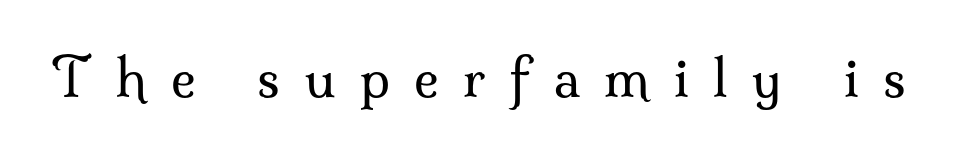
Q: Is the text bold? A: No.
Q: Is the text italic (slanted)? A: No, it is upright.
Q: Is the typeface a serif or a sans-serif typeface? A: Serif.
Q: Is the text underlined? A: No.
Q: Is the spacing between letters normal or unusually wide? A: Unusually wide.
Q: Width (condensed, normal, or wide)? A: Normal.
Q: Stroke contrast? A: Medium.
Q: x-height? A: Small.
Q: Monospaced? A: No.
